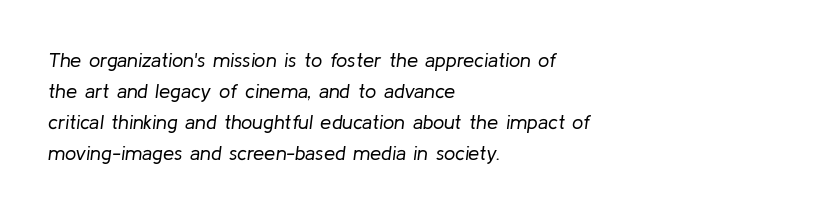
Q: Is the text bold? A: No.
Q: Is the text italic (slanted)? A: Yes, it leans right by about 8 degrees.
Q: Is the text underlined? A: No.
Q: How is the paragraph aligned? A: Left-aligned.
Q: Is the spacing between letters normal or unusually wide? A: Normal.
Q: Is the spacing between lines tight, normal or loose? A: Normal.
